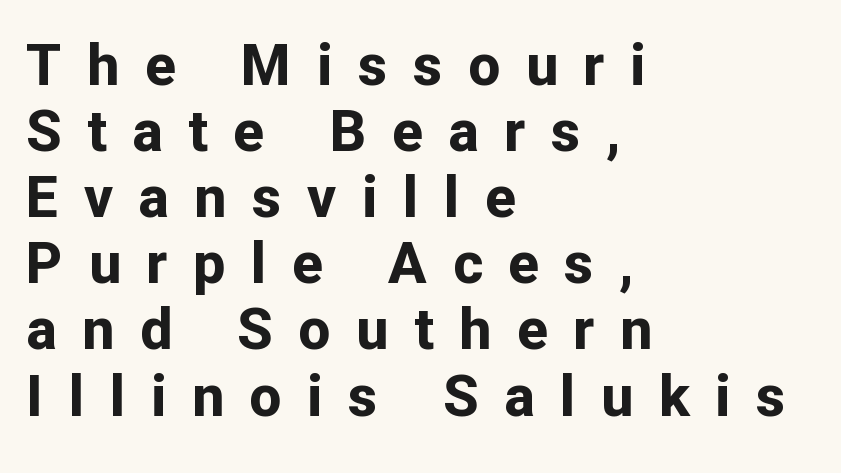
Q: Is the text bold? A: Yes.
Q: Is the text italic (slanted)? A: No, it is upright.
Q: Is the typeface a serif or a sans-serif typeface? A: Sans-serif.
Q: Is the text underlined? A: No.
Q: How is the paragraph aligned? A: Left-aligned.
Q: Is the spacing between letters normal or unusually wide? A: Unusually wide.
Q: Width (condensed, normal, or wide)? A: Normal.
Q: Stroke contrast? A: Low.
Q: x-height? A: Medium.
Q: Monospaced? A: No.
